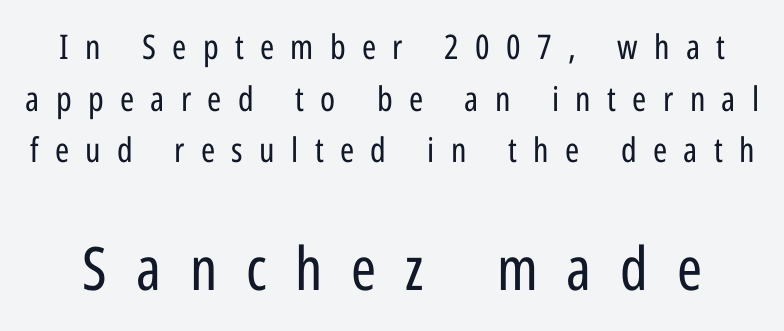
The leading is moderate, giving the passage an even texture. The rendering uses natural spacing where letterforms have individual widths. The specimen omits any rule beneath the text block's lines. Honestly, the letter spacing is so wide it's the main thing you notice. Of the two passages, the one underneath uses the larger point size.
